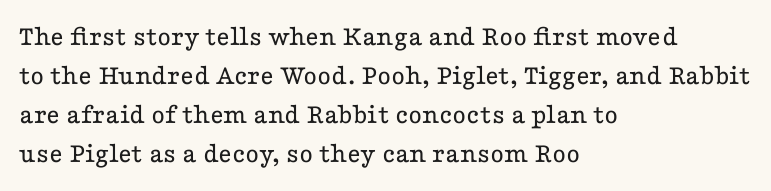
Q: Is the text bold? A: No.
Q: Is the text italic (slanted)? A: No, it is upright.
Q: Is the typeface a serif or a sans-serif typeface? A: Serif.
Q: Is the text underlined? A: No.
Q: How is the paragraph aligned? A: Left-aligned.
Q: Is the spacing between letters normal or unusually wide? A: Normal.
Q: Is the spacing between lines tight, normal or loose? A: Normal.
Q: Width (condensed, normal, or wide)? A: Wide.
Q: Stroke contrast? A: Low.
Q: x-height? A: Medium.
Q: Monospaced? A: No.
